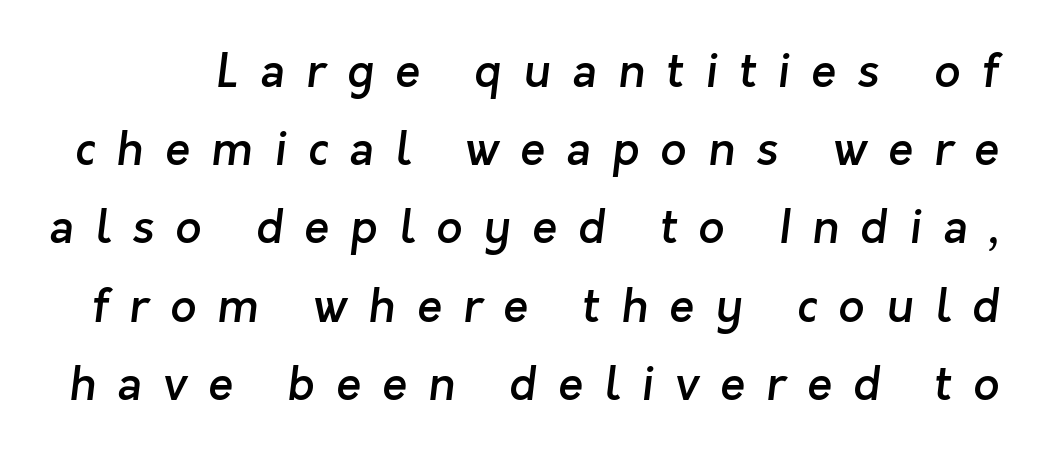
Q: Is the text bold? A: Semi-bold.
Q: Is the typeface a serif or a sans-serif typeface? A: Sans-serif.
Q: Is the text underlined? A: No.
Q: Is the spacing between letters normal or unusually wide? A: Unusually wide.
Q: Is the spacing between lines tight, normal or loose? A: Normal.
Q: Width (condensed, normal, or wide)? A: Normal.
Q: Stroke contrast? A: Low.
Q: x-height? A: Medium.
Q: Monospaced? A: No.
